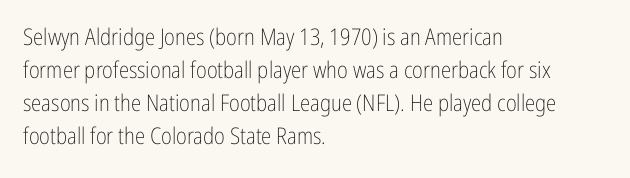
Does extra space separate the letters? No, they use regular spacing. The rendering anchors every line to the left-hand side. The axis of the letterforms is exactly vertical. These lines sit exactly where default settings would place them. Ink coverage per letter is moderate at most. Bare-footed words on every line.
